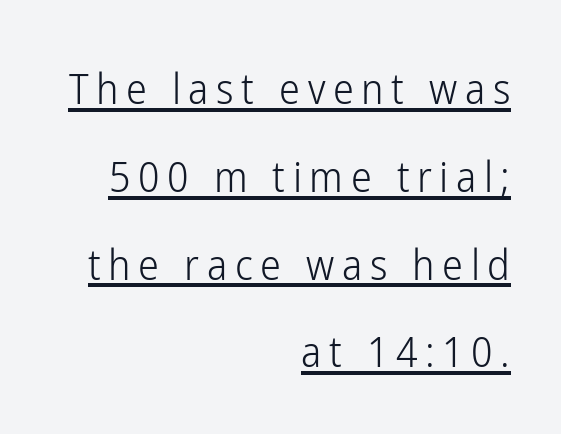
Q: Is the text bold? A: No.
Q: Is the text italic (slanted)? A: No, it is upright.
Q: Is the typeface a serif or a sans-serif typeface? A: Sans-serif.
Q: Is the text underlined? A: Yes.
Q: How is the paragraph aligned? A: Right-aligned.
Q: Is the spacing between lines tight, normal or loose? A: Loose.
Q: Width (condensed, normal, or wide)? A: Condensed.
Q: Stroke contrast? A: Low.
Q: x-height? A: Medium.
Q: Monospaced? A: No.
